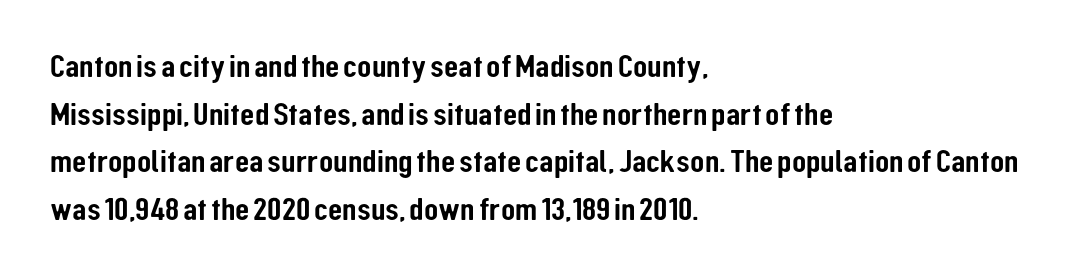
Q: Is the text italic (slanted)? A: No, it is upright.
Q: Is the typeface a serif or a sans-serif typeface? A: Sans-serif.
Q: Is the text underlined? A: No.
Q: How is the paragraph aligned? A: Left-aligned.
Q: Is the spacing between letters normal or unusually wide? A: Normal.
Q: Is the spacing between lines tight, normal or loose? A: Normal.
Q: Width (condensed, normal, or wide)? A: Condensed.
Q: Stroke contrast? A: Low.
Q: x-height? A: Medium.
Q: Monospaced? A: No.
